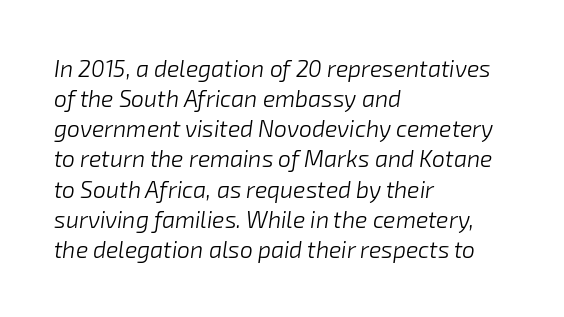
{"italic": "yes", "lean": "right", "slant_degrees": 8, "bold": "no", "underline": "no", "align": "left", "line_spacing": "normal", "line_spacing_ratio": 1.31, "letter_spacing": "normal", "letter_spacing_em": 0.0, "glyph_px": 23}
